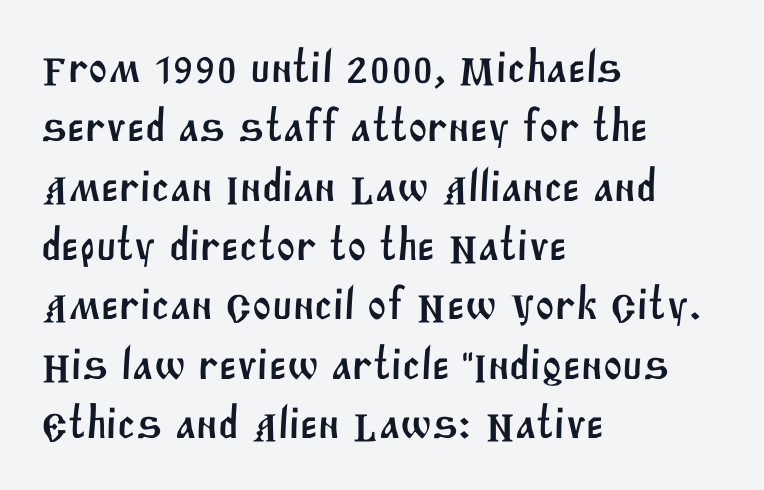
The rendering anchors every line to the left-hand side. A typesetter would label this face a sans. The strip under each line holds only bare page. The face used here is rendered with its standard letterfit.
